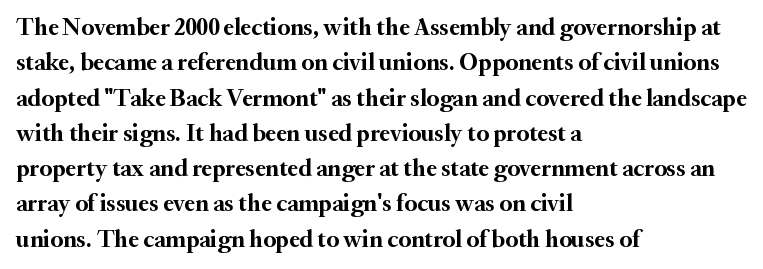
The baseline area is clear. Rendered with straight, roman letterforms. The face used here has the dense, thick strokes of a bold. One-word summary of the alignment: left.
